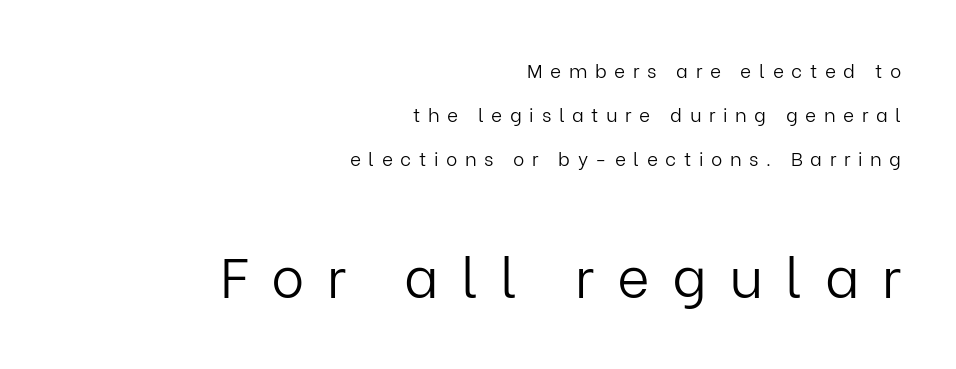
{"serif": "no", "italic": "no", "bold": "no", "weight": "light", "width": "normal", "stroke_contrast": "low", "x_height": "medium", "monospaced": "no", "underline": "no", "align": "right", "line_spacing": "loose", "line_spacing_ratio": 2.31, "letter_spacing": "wide", "letter_spacing_em": 0.4, "larger_block": "second", "size_ratio": 2.95, "glyph_px": 56}
